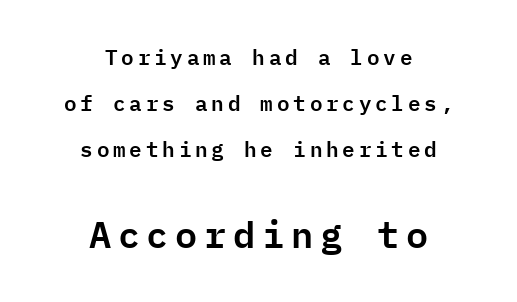
You could count columns in this text — the font is strictly monospaced. These lines stand farther apart than default settings would place them. The designer went with a sans here, leaving each stem footless. Line starts and ends both wander, symmetrically.
